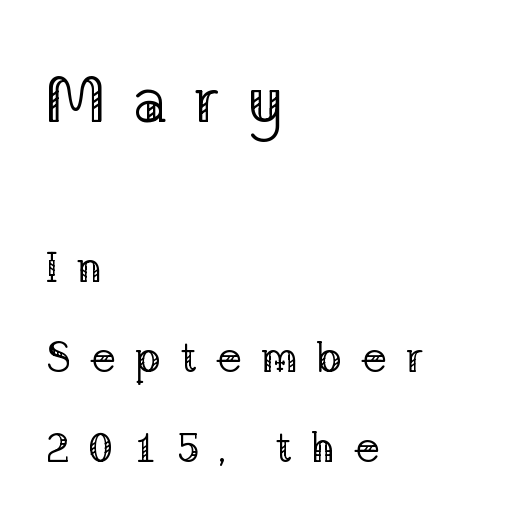
{"serif": "yes", "italic": "no", "bold": "no", "weight": "regular", "width": "normal", "stroke_contrast": "low", "x_height": "medium", "monospaced": "no", "underline": "no", "align": "left", "line_spacing": "loose", "line_spacing_ratio": 2.09, "letter_spacing": "wide", "letter_spacing_em": 0.41, "larger_block": "first", "size_ratio": 1.49, "glyph_px": 64}
